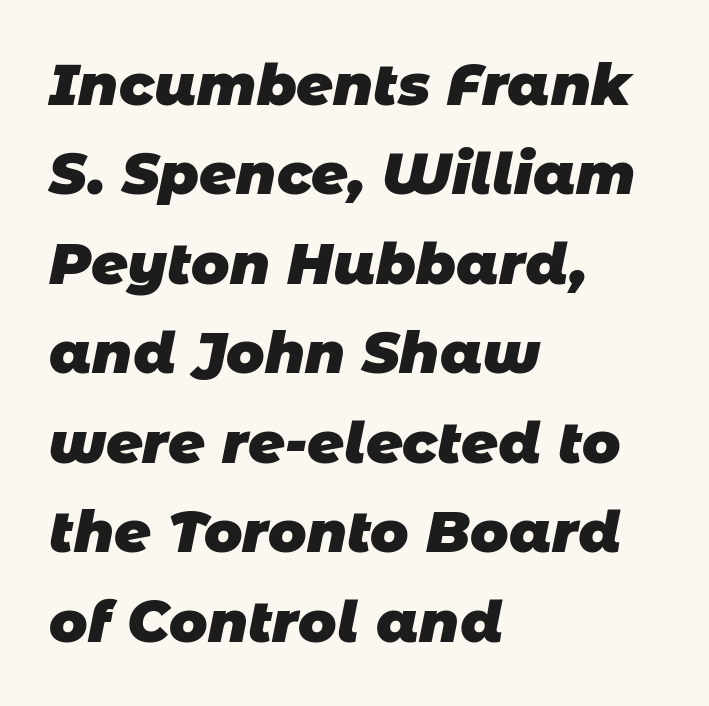
{"serif": "no", "bold": "yes", "weight": "heavy", "width": "normal", "stroke_contrast": "low", "x_height": "large", "monospaced": "no", "underline": "no", "align": "left", "line_spacing": "normal", "line_spacing_ratio": 1.57, "letter_spacing": "normal", "letter_spacing_em": 0.0, "glyph_px": 57}
